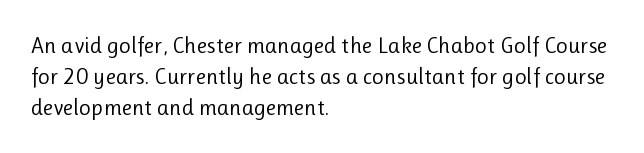
{"italic": "no", "bold": "no", "underline": "no", "align": "left", "line_spacing": "normal", "line_spacing_ratio": 1.35, "letter_spacing": "normal", "letter_spacing_em": 0.0, "glyph_px": 23}
